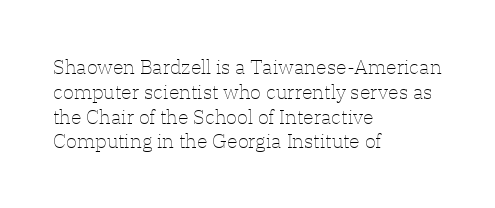
{"italic": "no", "bold": "no", "underline": "no", "align": "left", "line_spacing_ratio": 1.24, "letter_spacing": "normal", "letter_spacing_em": 0.0, "glyph_px": 20}
